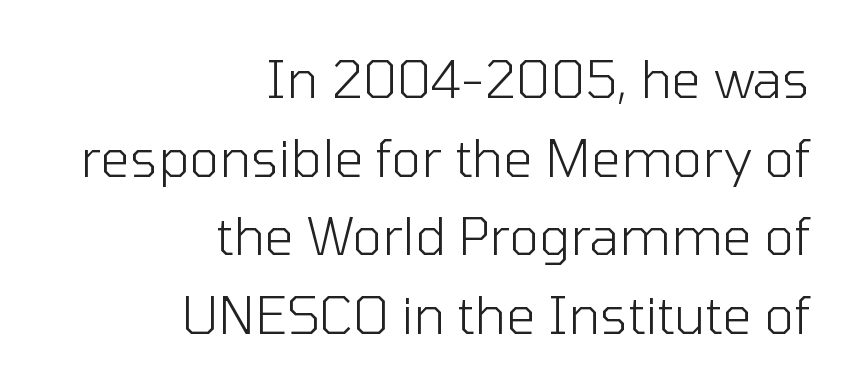
{"serif": "no", "italic": "no", "bold": "no", "weight": "light", "width": "normal", "stroke_contrast": "low", "x_height": "medium", "monospaced": "no", "underline": "no", "align": "right", "line_spacing": "normal", "line_spacing_ratio": 1.51, "letter_spacing": "normal", "letter_spacing_em": 0.0, "glyph_px": 52}
